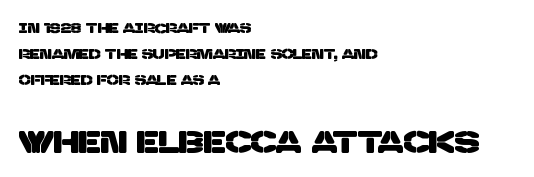
{"serif": "no", "width": "normal", "stroke_contrast": "low", "x_height": "large", "monospaced": "no", "underline": "no", "align": "left", "line_spacing_ratio": 1.84, "letter_spacing": "normal", "letter_spacing_em": 0.0, "larger_block": "second", "size_ratio": 2.21, "glyph_px": 31}
